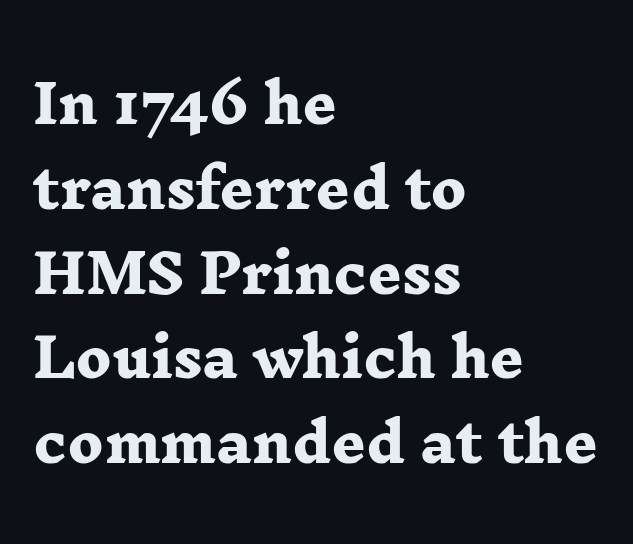
{"serif": "yes", "bold": "yes", "weight": "heavy", "width": "wide", "stroke_contrast": "low", "x_height": "medium", "monospaced": "no", "underline": "no", "align": "left", "line_spacing": "normal", "line_spacing_ratio": 1.6, "letter_spacing": "normal", "letter_spacing_em": 0.0, "glyph_px": 53}
